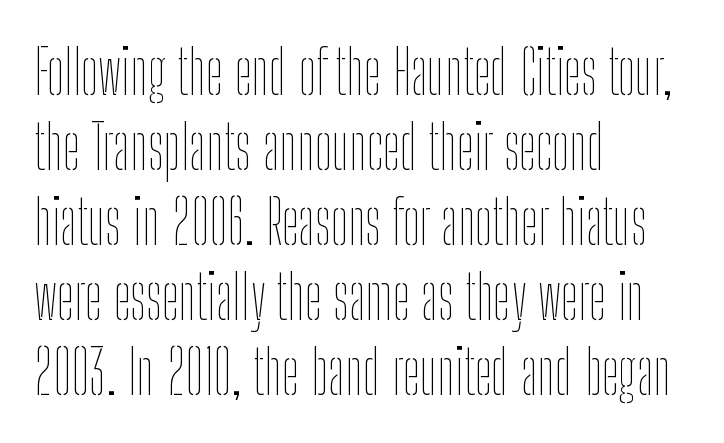
The axis of the letterforms is exactly vertical. Reading down the block, your eye returns to a fixed left position each line. Just letters on the line, the space beneath them empty. Here the glyphs are tracked normally, forming tight word shapes. The letters advance in unequal steps, a hallmark of proportional type.
